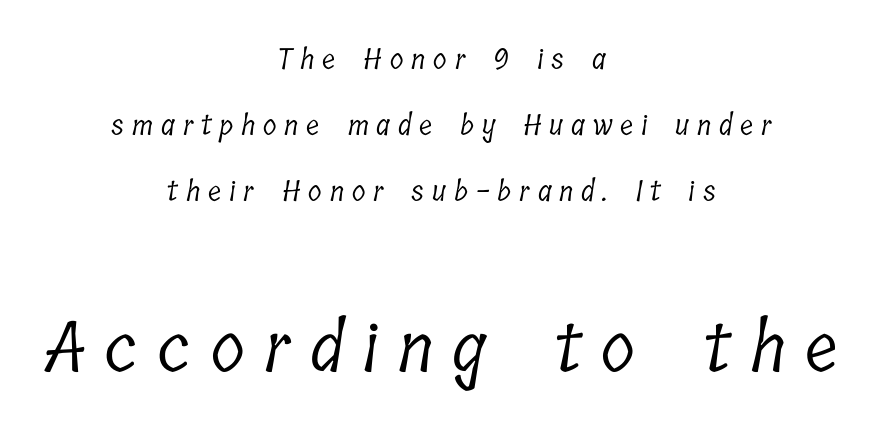
The area under the type is left untouched. The typesetting does not lean heavy: it is not bold. Proportional: the letters do not fall into vertical columns. Which margin do the lines hug? Neither — every line sits in the middle.
